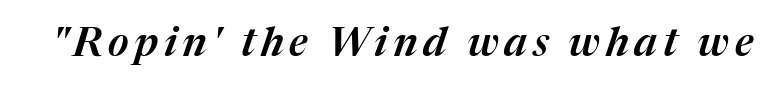
The image shows 40 px text type, italic (leaning right); set not underlined; medium stroke contrast and a medium x-height.
